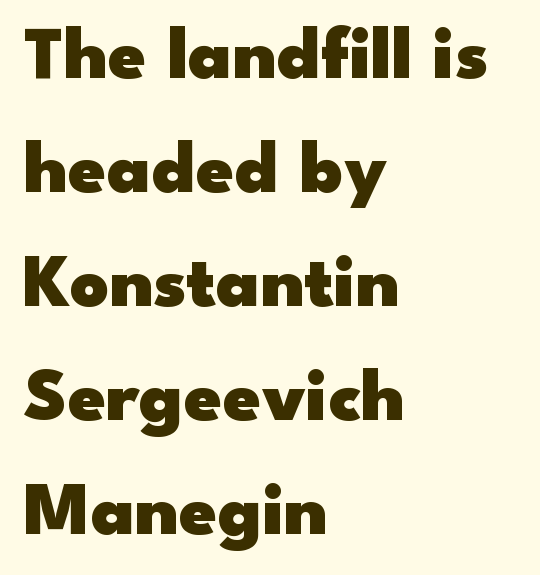
The image shows 76 px heavy, wide sans-serif type, upright; set left-aligned, normal line spacing (1.5x), normal letter spacing, not underlined; low stroke contrast and a small x-height.
